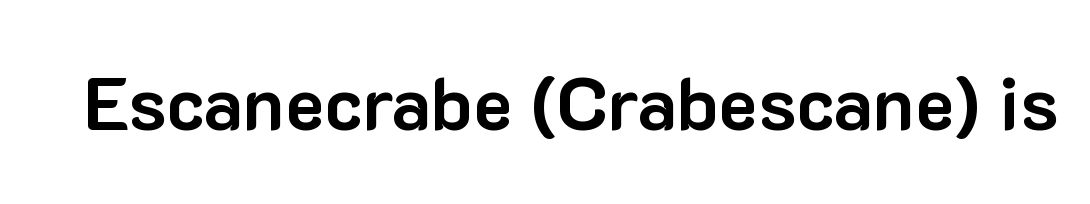
The image shows 74 px bold sans-serif type, upright; set normal letter spacing, not underlined; low stroke contrast and a medium x-height.
